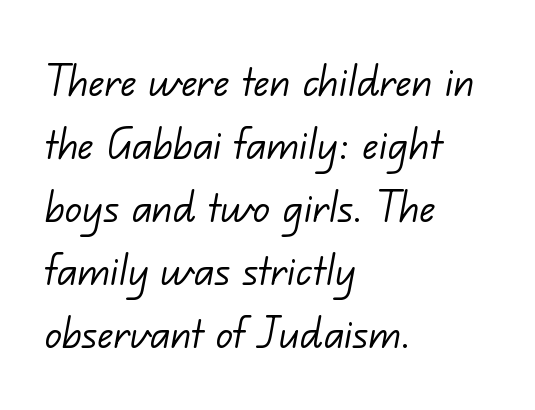
The image shows 52 px light sans-serif type; set left-aligned, line spacing 1.21x, normal letter spacing, not underlined; low stroke contrast and a small x-height.
